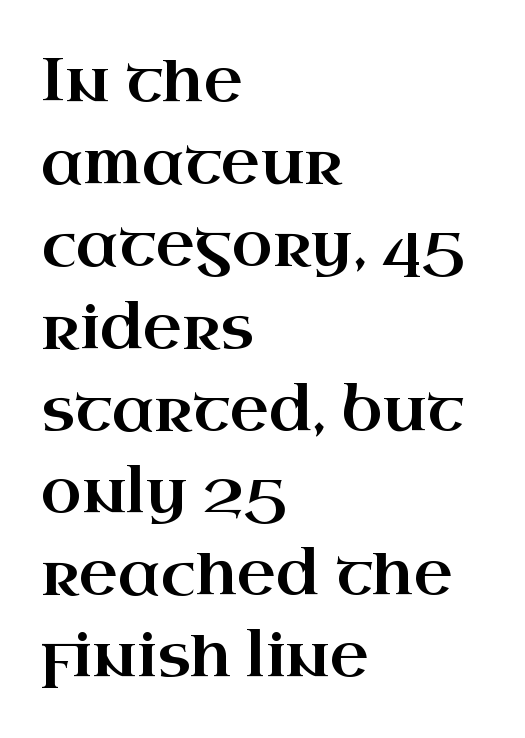
{"serif": "yes", "italic": "no", "width": "wide", "stroke_contrast": "high", "x_height": "small", "monospaced": "no", "underline": "no", "align": "left", "line_spacing": "normal", "line_spacing_ratio": 1.37, "letter_spacing": "normal", "letter_spacing_em": 0.0, "glyph_px": 60}
